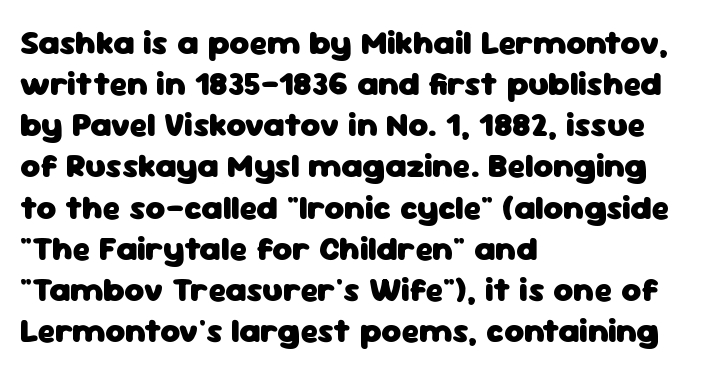
This sample uses a sans-serif face. Words float on clear page, feet unadorned. The face used here is proportionally spaced, like ordinary book or web type. Bold? Absolutely — the strokes are thick and heavy.
